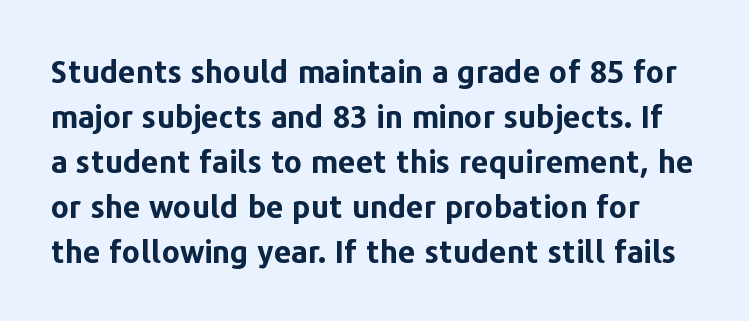
Q: Is the text bold? A: Yes.
Q: Is the text italic (slanted)? A: No, it is upright.
Q: Is the typeface a serif or a sans-serif typeface? A: Sans-serif.
Q: Is the text underlined? A: No.
Q: Is the spacing between letters normal or unusually wide? A: Normal.
Q: Is the spacing between lines tight, normal or loose? A: Normal.
Q: Width (condensed, normal, or wide)? A: Normal.
Q: Stroke contrast? A: Low.
Q: x-height? A: Medium.
Q: Monospaced? A: No.
